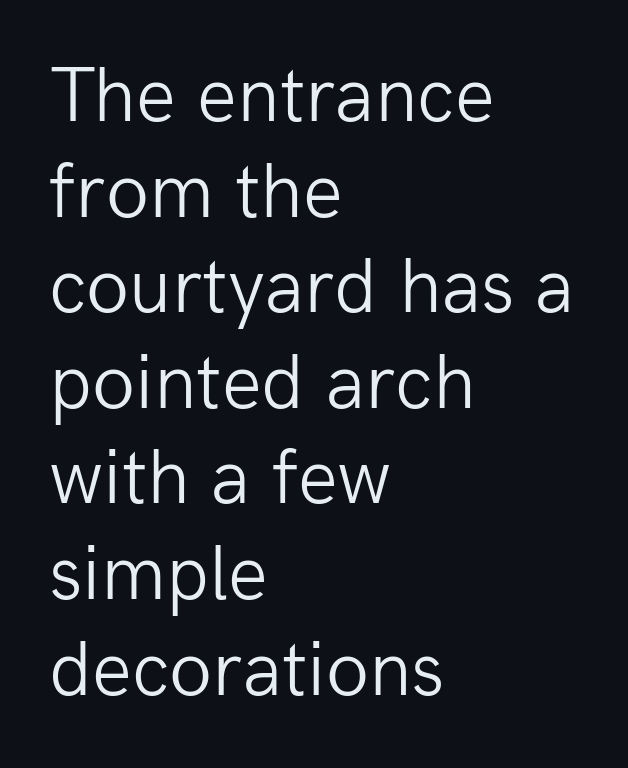
The image shows 79 px light sans-serif type, upright; set left-aligned, line spacing 1.21x, normal letter spacing, not underlined; low stroke contrast and a medium x-height.
